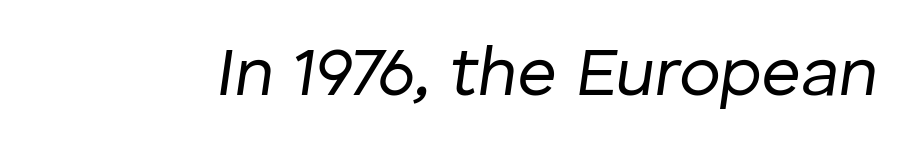
The image shows 69 px regular-weight type, italic (leaning right); set normal letter spacing, not underlined; low stroke contrast and a medium x-height.
